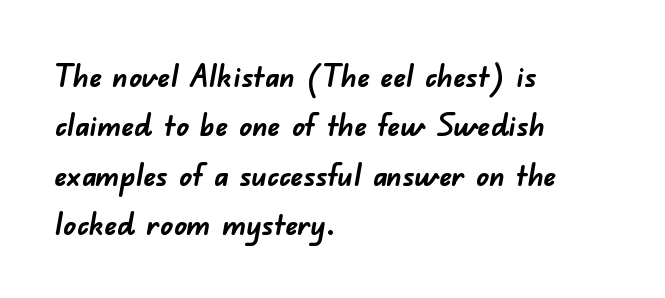
Decoration check: the copy has no underline. The passage shown is emphatically bold. The type family on display is of the sans-serif kind. The ragged edge is on the right, which tells us the setting is flush left. Inter-character spacing is left at the font's built-in metrics.
